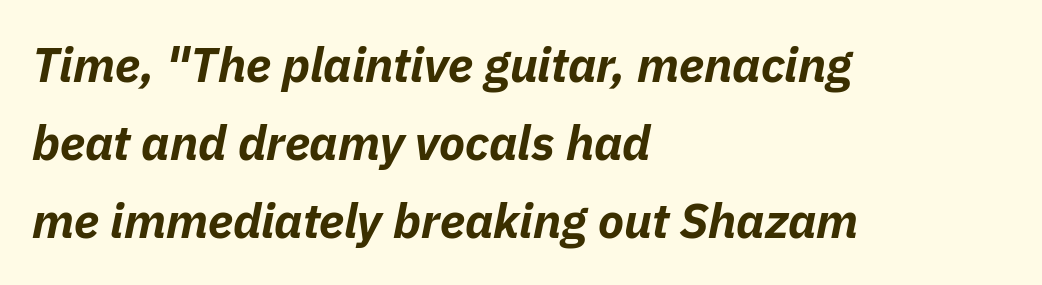
The image shows 48 px bold type, italic (leaning right); set left-aligned, normal line spacing (1.63x), normal letter spacing, not underlined; low stroke contrast and a medium x-height.
